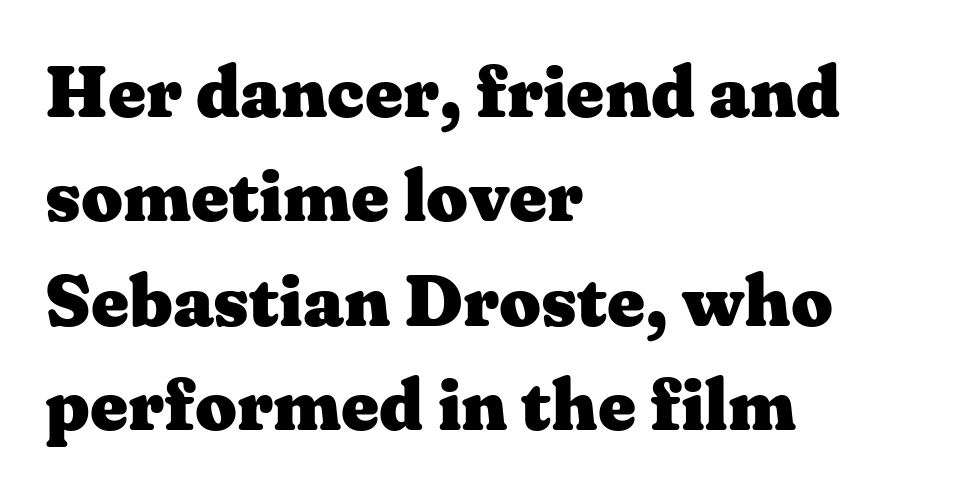
This is serif lettering, the kind often seen in printed books. Unlike italic type, these characters show no tilt at all. The rendering uses natural spacing where letterforms have individual widths. One-word summary of the alignment: left.
